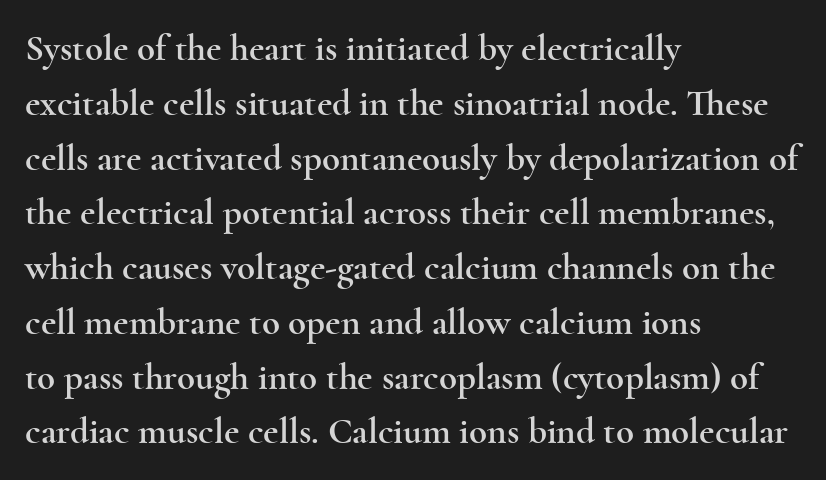
{"serif": "yes", "italic": "no", "width": "wide", "x_height": "small", "monospaced": "no", "underline": "no", "align": "left", "line_spacing": "normal", "line_spacing_ratio": 1.48, "letter_spacing": "normal", "letter_spacing_em": 0.0, "glyph_px": 37}
